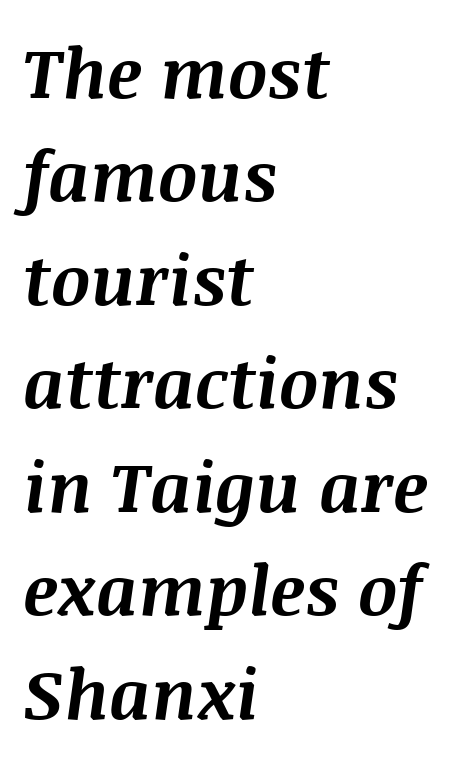
The image shows 69 px bold type, italic (leaning right); set left-aligned, normal line spacing (1.5x), normal letter spacing, not underlined; medium stroke contrast and a large x-height.
